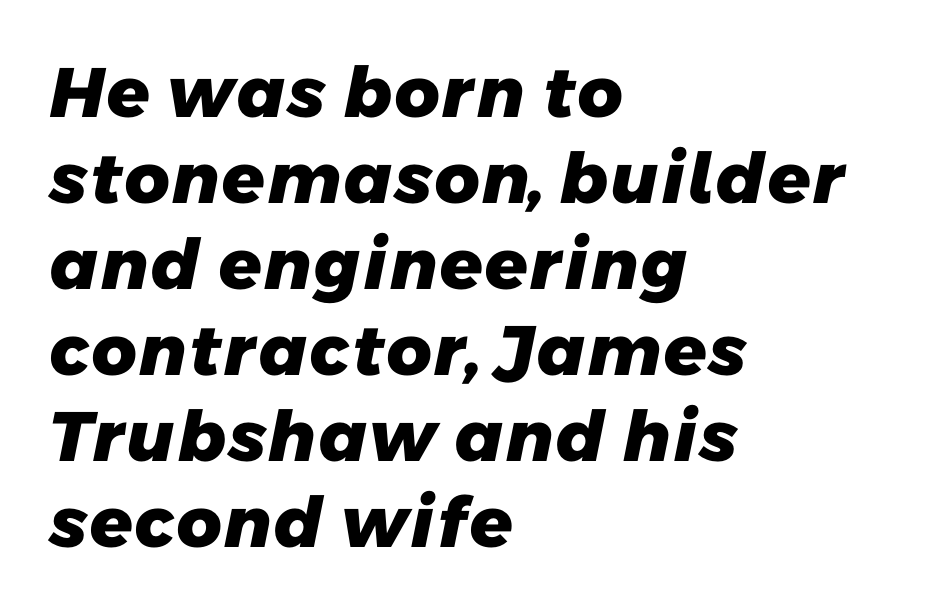
The image shows 70 px heavy sans-serif type; set left-aligned, line spacing 1.23x, normal letter spacing, not underlined; low stroke contrast and a medium x-height.
